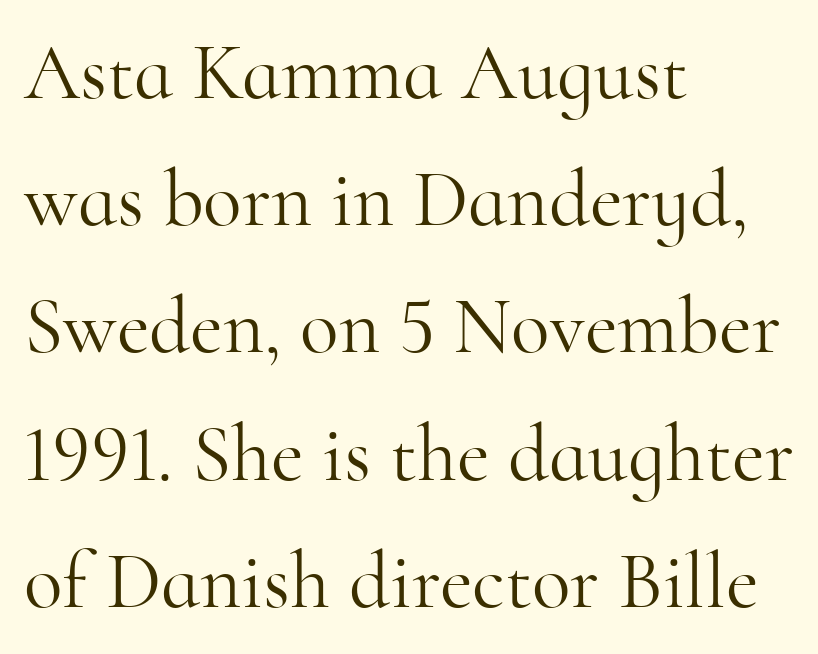
{"serif": "yes", "italic": "no", "bold": "no", "weight": "light", "width": "normal", "stroke_contrast": "high", "x_height": "small", "monospaced": "no", "underline": "no", "align": "left", "line_spacing": "normal", "line_spacing_ratio": 1.59, "letter_spacing": "normal", "letter_spacing_em": 0.0, "glyph_px": 80}
